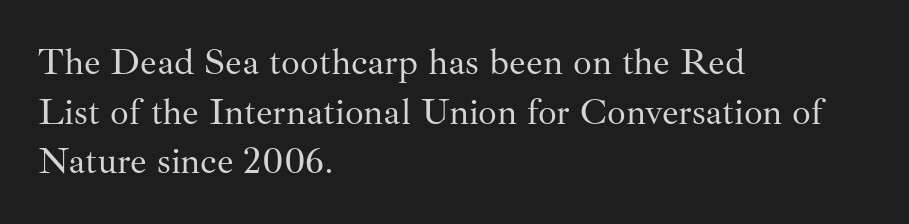
Yep, those are serifs on the letters. The block of text has a typical density, with ordinary space between rows. Each line starts at the same left margin while the right side varies. When letters stand straight like this, we call the style roman or upright. Each stroke keeps to a modest, everyday thickness or less. Is this a fixed-width face? No — the glyphs have proportional, varying widths.
